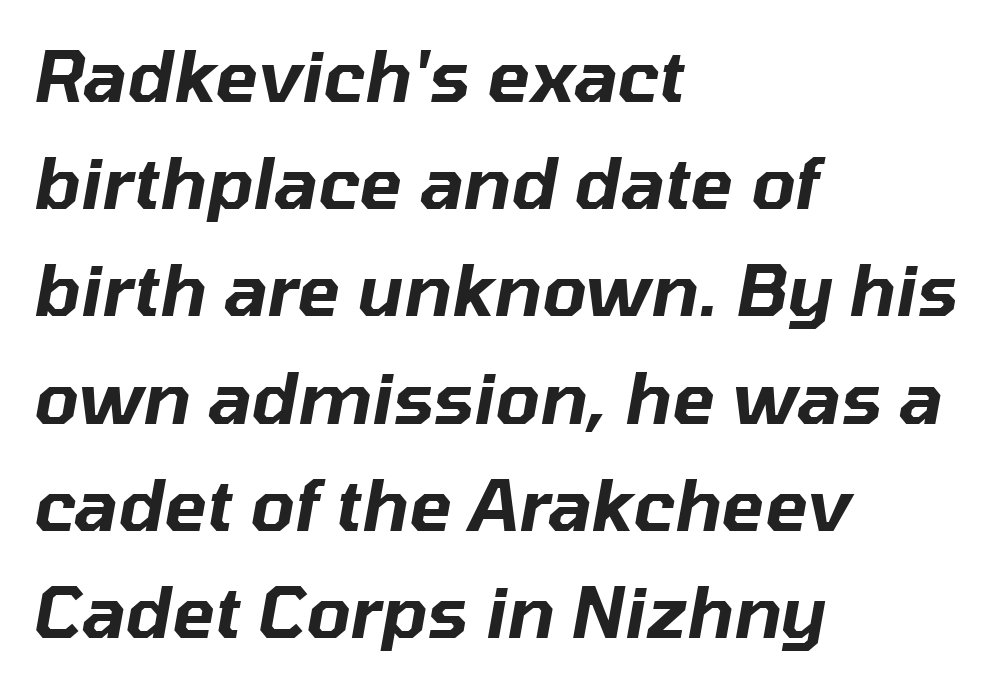
Q: Is the text italic (slanted)? A: Yes, it leans right by about 10 degrees.
Q: Is the text underlined? A: No.
Q: How is the paragraph aligned? A: Left-aligned.
Q: Is the spacing between letters normal or unusually wide? A: Normal.
Q: Is the spacing between lines tight, normal or loose? A: Normal.
Q: Width (condensed, normal, or wide)? A: Normal.
Q: Stroke contrast? A: Low.
Q: x-height? A: Medium.
Q: Monospaced? A: No.
